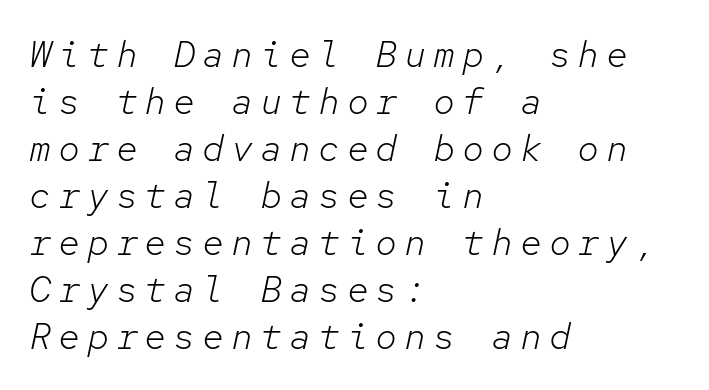
Q: Is the text bold? A: No.
Q: Is the text italic (slanted)? A: Yes, it leans right by about 12 degrees.
Q: Is the text underlined? A: No.
Q: How is the paragraph aligned? A: Left-aligned.
Q: Is the spacing between lines tight, normal or loose? A: Normal.
Q: Width (condensed, normal, or wide)? A: Normal.
Q: Stroke contrast? A: Low.
Q: x-height? A: Medium.
Q: Monospaced? A: Yes.
